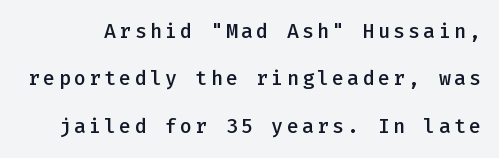
{"italic": "no", "bold": "semi", "underline": "no", "line_spacing": "loose", "line_spacing_ratio": 2.37, "glyph_px": 20}
